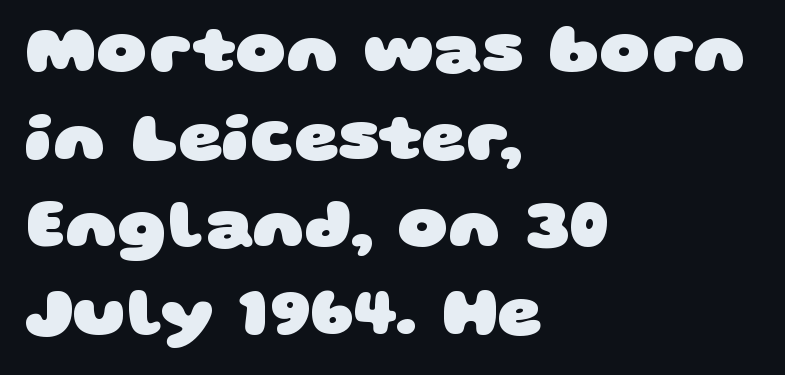
{"serif": "no", "bold": "yes", "weight": "heavy", "width": "wide", "stroke_contrast": "low", "x_height": "large", "monospaced": "no", "underline": "no", "align": "left", "line_spacing": "normal", "line_spacing_ratio": 1.27, "letter_spacing": "normal", "letter_spacing_em": 0.0, "glyph_px": 69}
